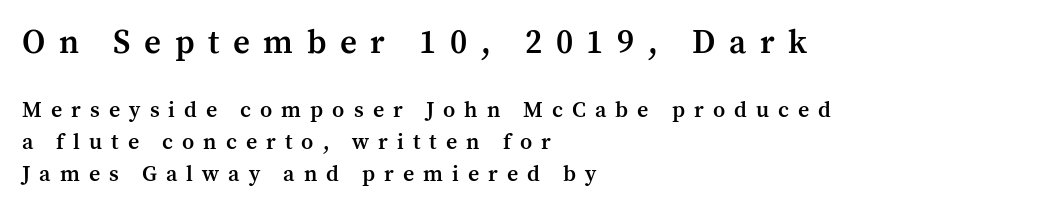
The image shows 33 px semibold serif type, upright; set left-aligned, normal line spacing (1.45x), unusually wide letter spacing (+0.41 em), not underlined; the first (top) block is 1.5x larger; medium stroke contrast and a medium x-height.
